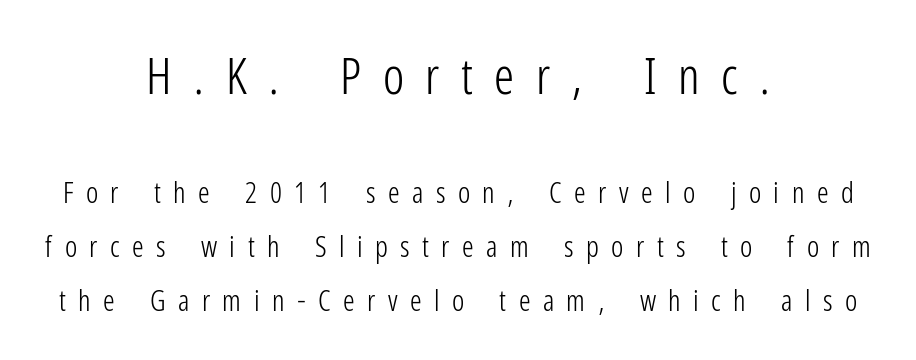
{"serif": "no", "italic": "no", "bold": "no", "weight": "light", "width": "condensed", "stroke_contrast": "low", "x_height": "medium", "monospaced": "no", "underline": "no", "align": "center", "line_spacing_ratio": 1.85, "letter_spacing": "wide", "letter_spacing_em": 0.43, "larger_block": "first", "size_ratio": 1.72, "glyph_px": 50}
